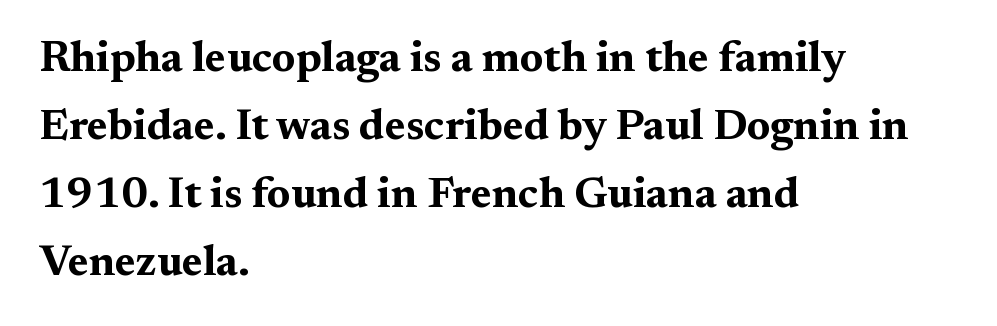
The image shows 43 px bold, wide serif type, upright; set left-aligned, normal line spacing (1.58x), normal letter spacing, not underlined; medium stroke contrast and a medium x-height.
